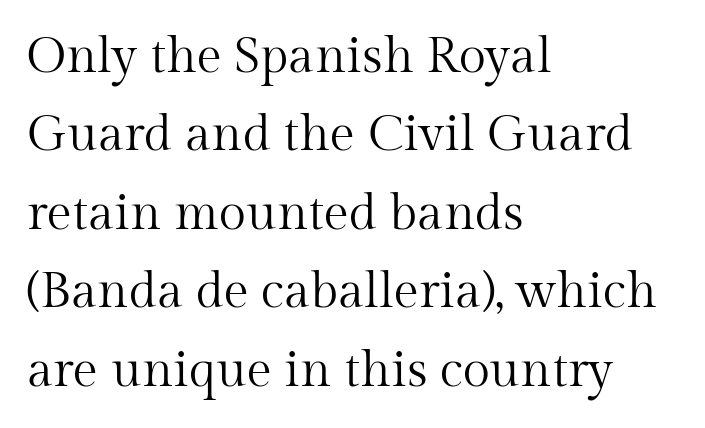
The image shows 50 px regular-weight serif type, upright; set left-aligned, normal line spacing (1.57x), normal letter spacing, not underlined; medium stroke contrast and a medium x-height.
